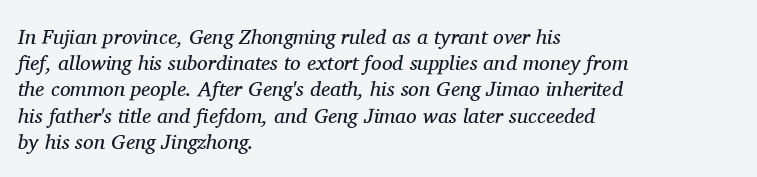
The image shows 21 px text type, italic (leaning right); set left-aligned, normal line spacing (1.25x), normal letter spacing, not underlined.
